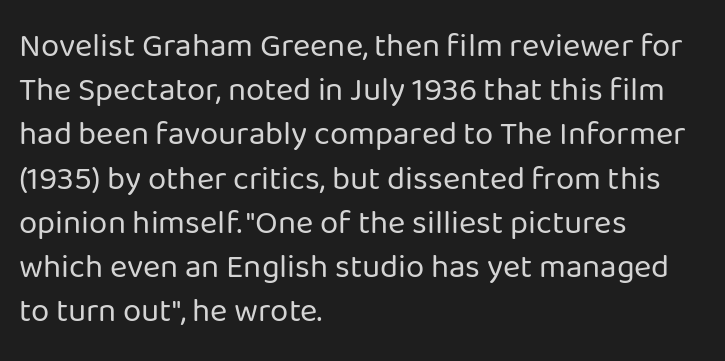
{"serif": "no", "italic": "no", "bold": "no", "weight": "regular", "width": "normal", "stroke_contrast": "low", "x_height": "medium", "monospaced": "no", "underline": "no", "align": "left", "line_spacing": "normal", "line_spacing_ratio": 1.34, "letter_spacing": "normal", "letter_spacing_em": 0.0, "glyph_px": 33}
